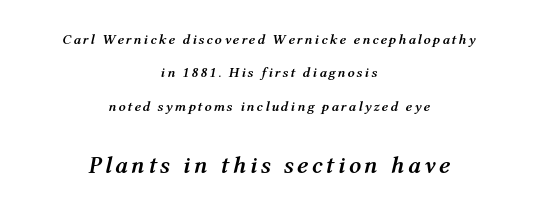
The image shows 24 px bold type, italic (leaning right); set centered, loose line spacing (2.39x), not underlined; the second (bottom) block is 1.71x larger.
